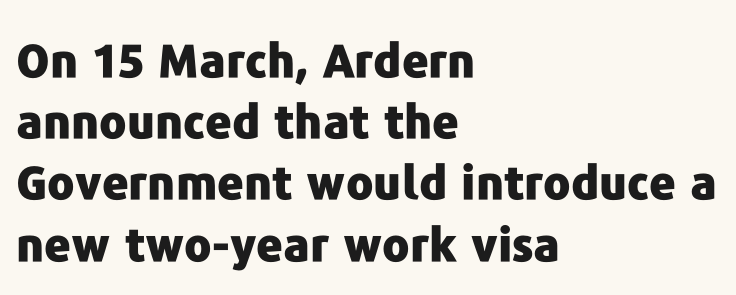
The image shows 46 px heavy sans-serif type, upright; set left-aligned, normal line spacing (1.33x), normal letter spacing, not underlined; low stroke contrast and a medium x-height.
